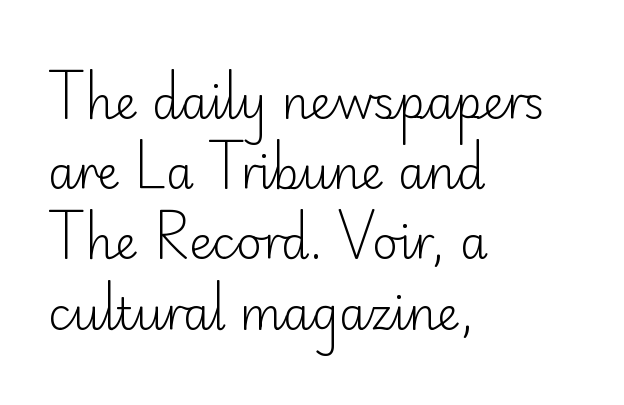
The image shows 45 px light sans-serif type, upright; set left-aligned, normal line spacing (1.56x), normal letter spacing, not underlined; low stroke contrast and a small x-height.
